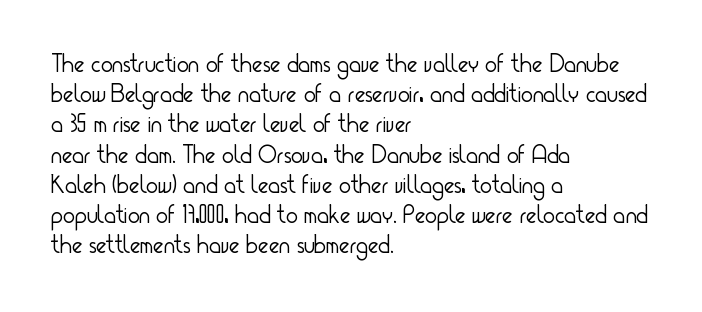
In terms of posture, this sample is upright. The rendering keeps characters at their native spacing. Caption: face not bold, strokes unweighted. The string is rendered with underlining switched off. Horizontal alignment here is leftward, the default for most running prose.
